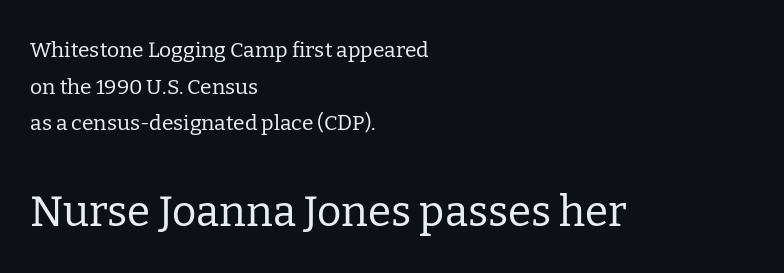
Q: Is the text bold? A: No.
Q: Is the text italic (slanted)? A: No, it is upright.
Q: Is the typeface a serif or a sans-serif typeface? A: Serif.
Q: Is the text underlined? A: No.
Q: How is the paragraph aligned? A: Left-aligned.
Q: Is the spacing between letters normal or unusually wide? A: Normal.
Q: Which block of text is set in a larger size, the first (top) or the second (bottom)? A: The second (bottom) one.
Q: Width (condensed, normal, or wide)? A: Normal.
Q: Stroke contrast? A: Low.
Q: x-height? A: Medium.
Q: Monospaced? A: No.
